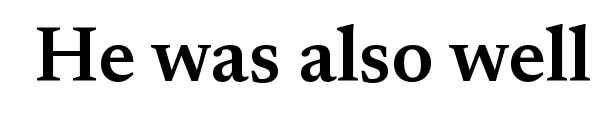
The image shows 78 px semibold serif type, upright; set normal letter spacing, not underlined; medium stroke contrast and a small x-height.
